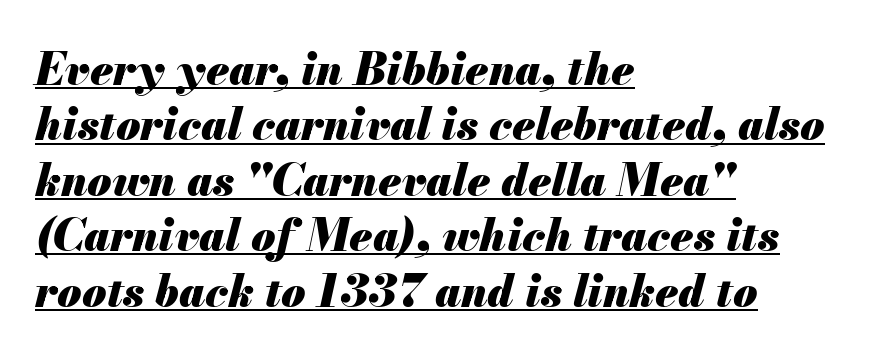
The paragraph has a hard left edge and a soft right edge. Underlining? Definitely there. Characters are canted at an angle relative to the baseline's perpendicular. Its strokes are broad and dark, the hallmark of bold type.
